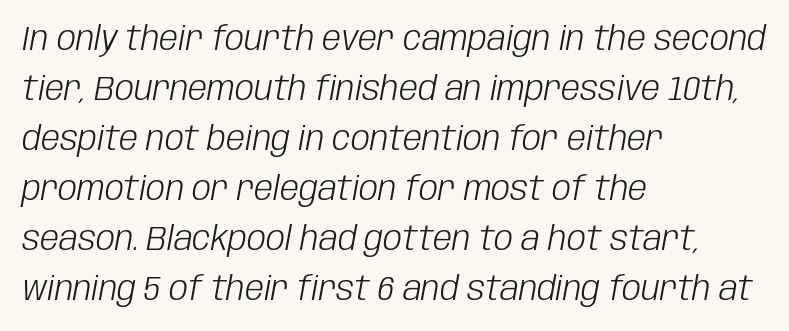
The paragraph has a hard left edge and a soft right edge. Notice how the stems are inclined rather than vertical — that's the hallmark of italics. Nothing unusual about the tracking: characters are spaced as the font intends. The weight would be labelled regular, book, light, or lighter still. Character widths vary here, with narrow letters taking less room than wide ones.
